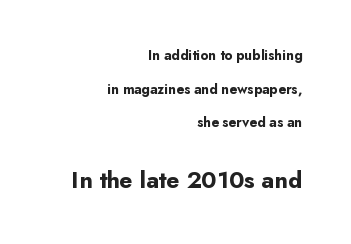
The image shows 24 px bold type, upright; set right-aligned, loose line spacing (2.41x), normal letter spacing, not underlined; the second (bottom) block is 1.71x larger.
